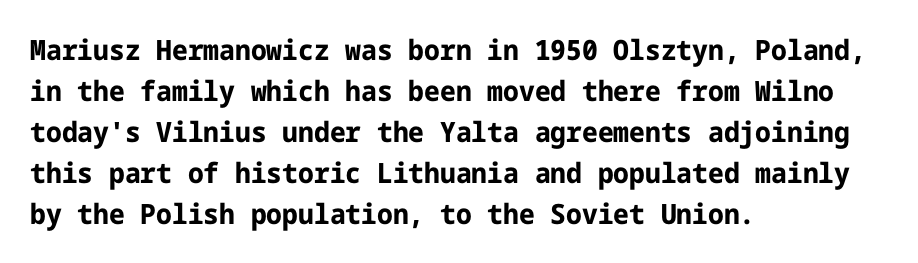
{"serif": "no", "italic": "no", "bold": "yes", "weight": "bold", "width": "normal", "stroke_contrast": "low", "x_height": "medium", "underline": "no", "align": "left", "line_spacing": "normal", "line_spacing_ratio": 1.46, "letter_spacing": "normal", "letter_spacing_em": 0.0, "glyph_px": 28}
